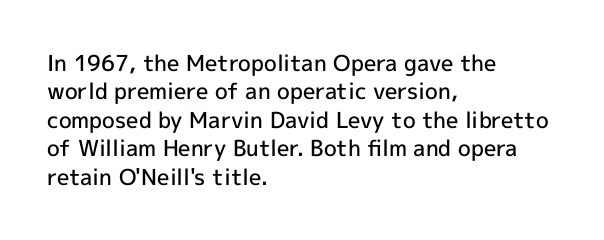
Q: Is the text bold? A: Semi-bold.
Q: Is the text italic (slanted)? A: No, it is upright.
Q: Is the text underlined? A: No.
Q: How is the paragraph aligned? A: Left-aligned.
Q: Is the spacing between letters normal or unusually wide? A: Normal.
Q: Is the spacing between lines tight, normal or loose? A: Normal.
